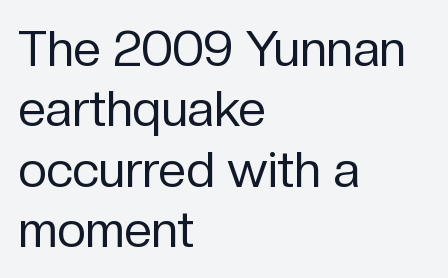
{"serif": "no", "italic": "no", "bold": "no", "weight": "regular", "width": "normal", "stroke_contrast": "low", "x_height": "medium", "monospaced": "no", "underline": "no", "align": "left", "line_spacing_ratio": 1.21, "letter_spacing": "normal", "letter_spacing_em": 0.0, "glyph_px": 50}
